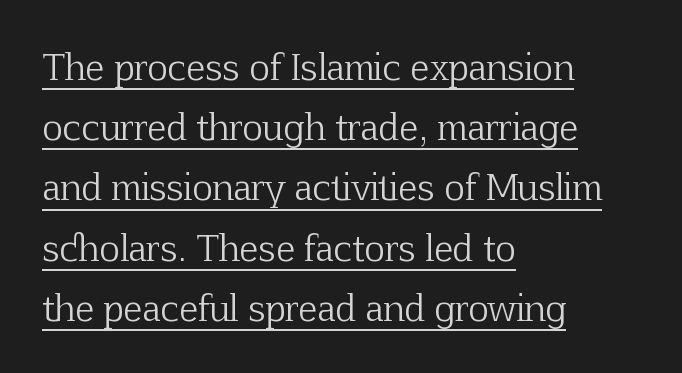
{"serif": "yes", "italic": "no", "bold": "no", "weight": "light", "width": "normal", "stroke_contrast": "low", "x_height": "medium", "monospaced": "no", "underline": "yes", "align": "left", "line_spacing_ratio": 1.72, "letter_spacing": "normal", "letter_spacing_em": 0.0, "glyph_px": 35}
